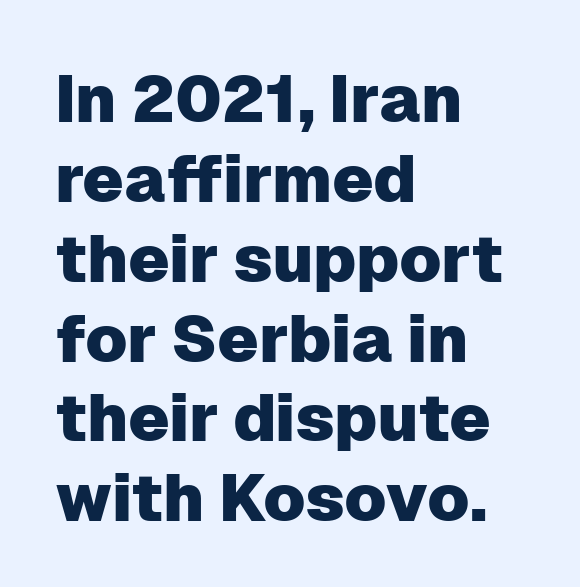
The image shows 66 px sans-serif type, upright; set left-aligned, line spacing 1.21x, normal letter spacing, not underlined; low stroke contrast and a medium x-height.
